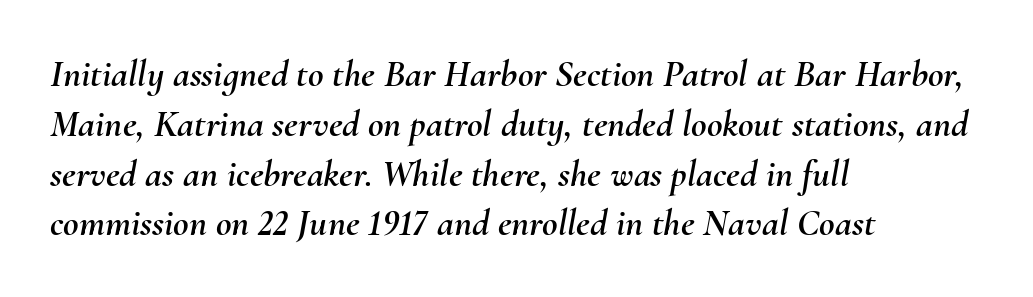
{"italic": "yes", "lean": "right", "slant_degrees": 10, "width": "normal", "stroke_contrast": "medium", "x_height": "small", "monospaced": "no", "underline": "no", "align": "left", "line_spacing": "normal", "line_spacing_ratio": 1.31, "letter_spacing": "normal", "letter_spacing_em": 0.0, "glyph_px": 38}
